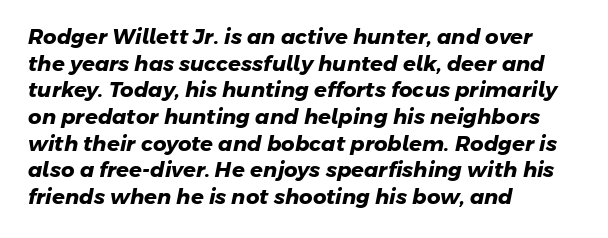
{"bold": "yes", "underline": "no", "align": "left", "line_spacing": "normal", "line_spacing_ratio": 1.27, "letter_spacing": "normal", "letter_spacing_em": 0.0, "glyph_px": 21}
